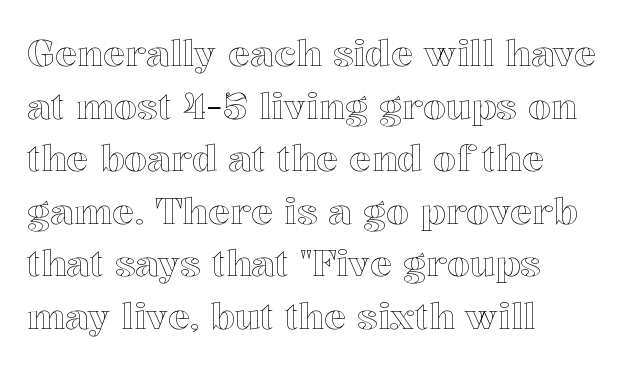
The image shows 37 px text type, upright; set left-aligned, normal line spacing (1.42x), normal letter spacing, not underlined; a medium x-height.
